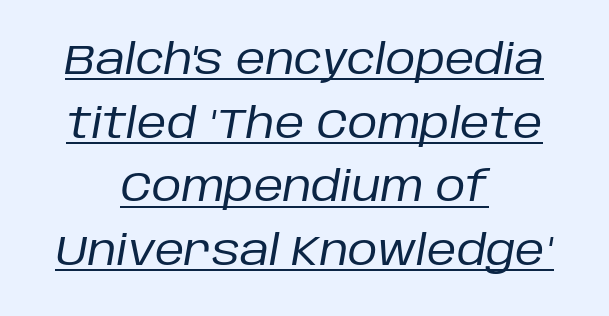
{"italic": "yes", "lean": "right", "slant_degrees": 10, "bold": "no", "weight": "regular", "width": "normal", "stroke_contrast": "low", "x_height": "large", "monospaced": "no", "underline": "yes", "align": "center", "line_spacing": "normal", "line_spacing_ratio": 1.55, "letter_spacing": "normal", "letter_spacing_em": 0.0, "glyph_px": 41}
